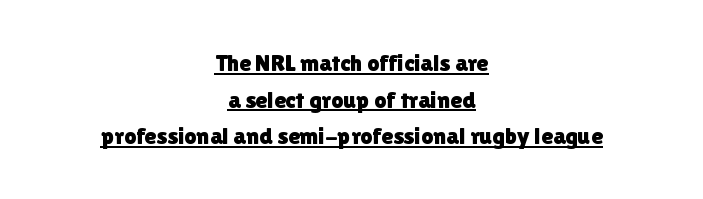
{"italic": "no", "underline": "yes", "align": "center", "line_spacing": "normal", "line_spacing_ratio": 1.53, "letter_spacing": "normal", "letter_spacing_em": 0.0, "glyph_px": 24}
